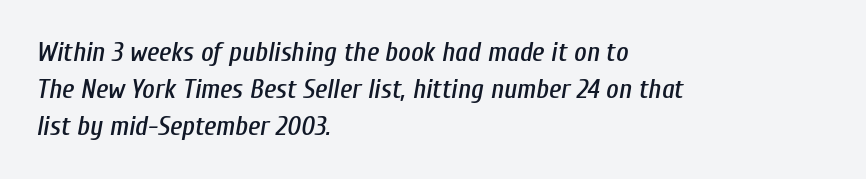
{"italic": "yes", "lean": "right", "slant_degrees": 10, "underline": "no", "align": "left", "line_spacing": "normal", "line_spacing_ratio": 1.37, "letter_spacing": "normal", "letter_spacing_em": 0.0, "glyph_px": 27}
